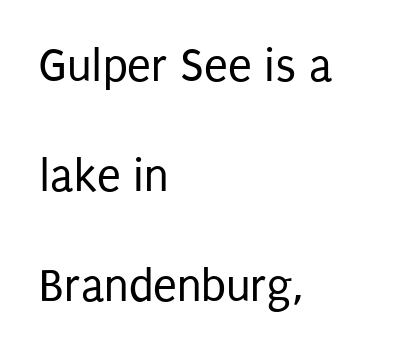
Q: Is the text bold? A: No.
Q: Is the text italic (slanted)? A: No, it is upright.
Q: Is the typeface a serif or a sans-serif typeface? A: Sans-serif.
Q: Is the text underlined? A: No.
Q: How is the paragraph aligned? A: Left-aligned.
Q: Is the spacing between letters normal or unusually wide? A: Normal.
Q: Is the spacing between lines tight, normal or loose? A: Loose.
Q: Width (condensed, normal, or wide)? A: Condensed.
Q: Stroke contrast? A: Low.
Q: x-height? A: Large.
Q: Monospaced? A: No.
